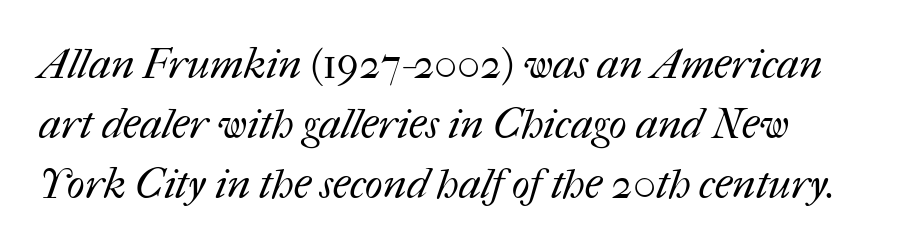
The image shows 42 px regular-weight type; set normal line spacing (1.43x), normal letter spacing, not underlined; medium stroke contrast and a medium x-height.
